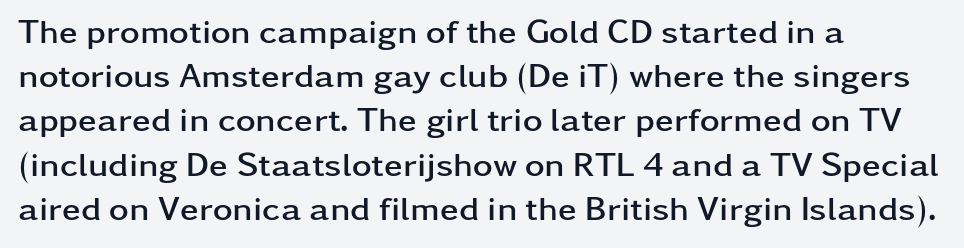
The image shows 34 px semibold, wide sans-serif type, upright; set left-aligned, normal line spacing (1.3x), normal letter spacing, not underlined; low stroke contrast and a medium x-height.
